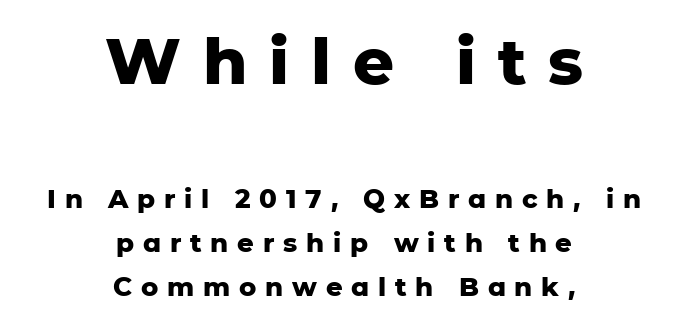
{"serif": "no", "italic": "no", "bold": "yes", "weight": "heavy", "width": "normal", "stroke_contrast": "low", "x_height": "medium", "monospaced": "no", "underline": "no", "align": "center", "line_spacing": "normal", "line_spacing_ratio": 1.7, "letter_spacing": "wide", "letter_spacing_em": 0.34, "larger_block": "first", "size_ratio": 2.46, "glyph_px": 64}
